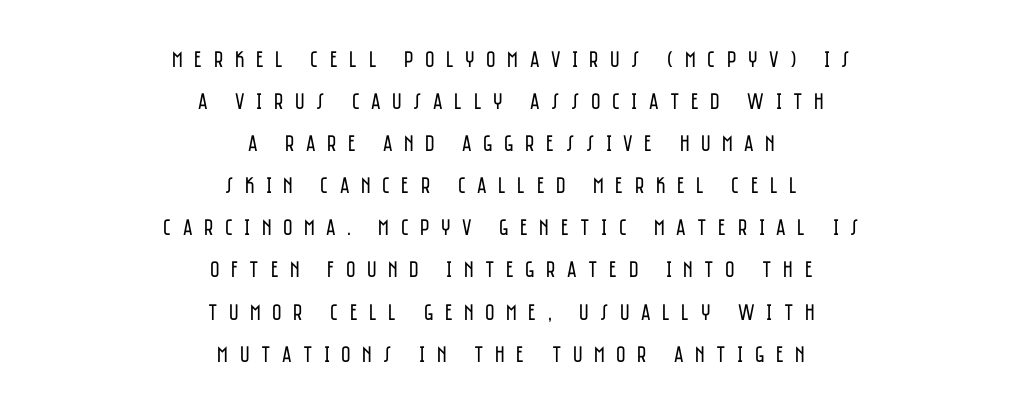
The image shows 23 px text type, upright; set centered, line spacing 1.83x, unusually wide letter spacing (+0.5 em), not underlined.
